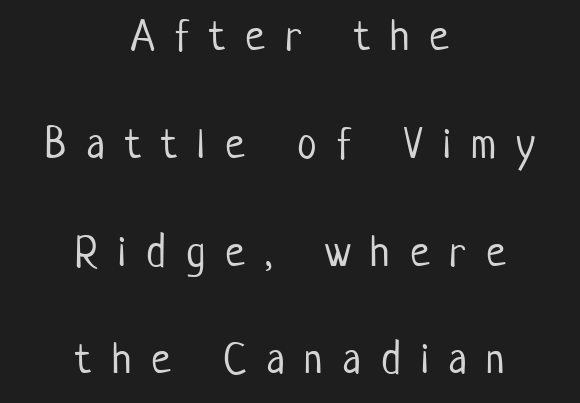
Q: Is the text bold? A: No.
Q: Is the text italic (slanted)? A: No, it is upright.
Q: Is the typeface a serif or a sans-serif typeface? A: Sans-serif.
Q: Is the text underlined? A: No.
Q: How is the paragraph aligned? A: Centered.
Q: Is the spacing between letters normal or unusually wide? A: Unusually wide.
Q: Is the spacing between lines tight, normal or loose? A: Loose.
Q: Width (condensed, normal, or wide)? A: Condensed.
Q: Stroke contrast? A: Low.
Q: x-height? A: Medium.
Q: Monospaced? A: No.
